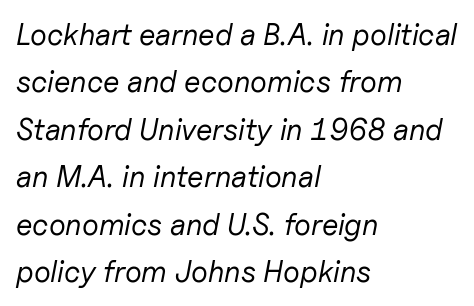
Line spacing here is normal. Stem width sits at or under what a default text font uses. Line beginnings align vertically; line endings do not. Descender tails drop into unmarked territory. Spacing verdict: proportional, widths tailored to each character.
